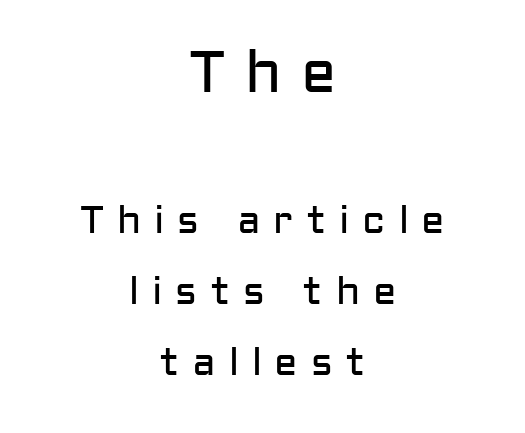
The image shows 59 px regular-weight sans-serif type, upright; set centered, line spacing 1.82x, unusually wide letter spacing (+0.33 em), not underlined; the first (top) block is 1.51x larger; low stroke contrast and a medium x-height.
